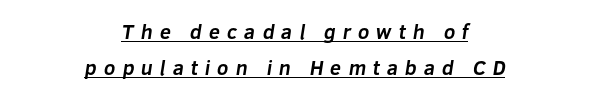
{"bold": "yes", "underline": "yes", "align": "center", "line_spacing_ratio": 1.79, "letter_spacing": "wide", "letter_spacing_em": 0.35, "glyph_px": 20}
